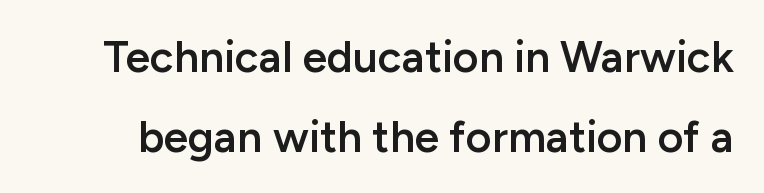
Q: Is the text bold? A: Semi-bold.
Q: Is the text italic (slanted)? A: No, it is upright.
Q: Is the typeface a serif or a sans-serif typeface? A: Sans-serif.
Q: Is the text underlined? A: No.
Q: Is the spacing between letters normal or unusually wide? A: Normal.
Q: Width (condensed, normal, or wide)? A: Normal.
Q: Stroke contrast? A: Low.
Q: x-height? A: Medium.
Q: Monospaced? A: No.
